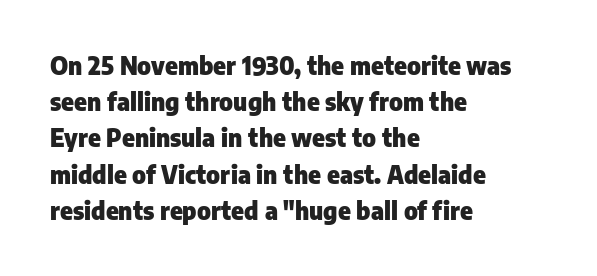
Q: Is the text bold? A: Yes.
Q: Is the text italic (slanted)? A: No, it is upright.
Q: Is the text underlined? A: No.
Q: How is the paragraph aligned? A: Left-aligned.
Q: Is the spacing between letters normal or unusually wide? A: Normal.
Q: Is the spacing between lines tight, normal or loose? A: Normal.
